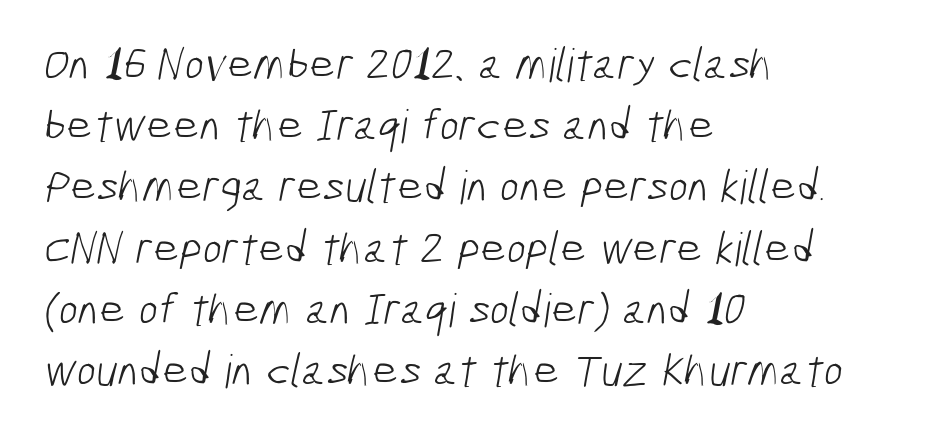
The image shows 46 px light, condensed sans-serif type; set left-aligned, normal line spacing (1.33x), normal letter spacing, not underlined; low stroke contrast and a medium x-height.
